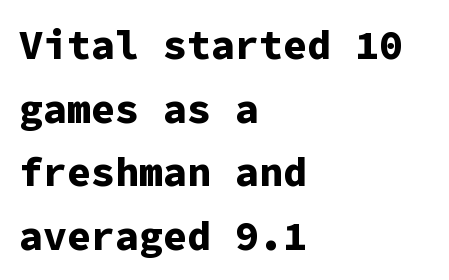
Q: Is the text bold? A: Yes.
Q: Is the text italic (slanted)? A: No, it is upright.
Q: Is the typeface a serif or a sans-serif typeface? A: Sans-serif.
Q: Is the text underlined? A: No.
Q: How is the paragraph aligned? A: Left-aligned.
Q: Is the spacing between letters normal or unusually wide? A: Normal.
Q: Is the spacing between lines tight, normal or loose? A: Normal.
Q: Width (condensed, normal, or wide)? A: Normal.
Q: Stroke contrast? A: Low.
Q: x-height? A: Medium.
Q: Monospaced? A: Yes.
